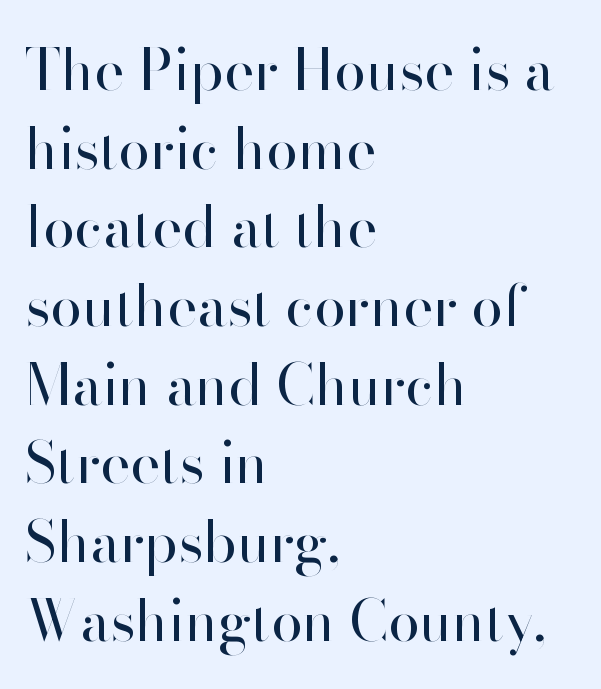
Q: Is the text bold? A: No.
Q: Is the text italic (slanted)? A: No, it is upright.
Q: Is the typeface a serif or a sans-serif typeface? A: Sans-serif.
Q: Is the text underlined? A: No.
Q: How is the paragraph aligned? A: Left-aligned.
Q: Is the spacing between letters normal or unusually wide? A: Normal.
Q: Is the spacing between lines tight, normal or loose? A: Normal.
Q: Width (condensed, normal, or wide)? A: Normal.
Q: Stroke contrast? A: High.
Q: x-height? A: Small.
Q: Monospaced? A: No.
